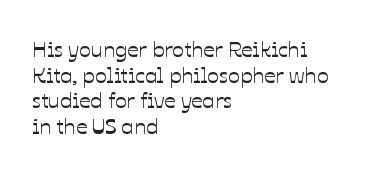
Q: Is the text italic (slanted)? A: No, it is upright.
Q: Is the text underlined? A: No.
Q: How is the paragraph aligned? A: Left-aligned.
Q: Is the spacing between letters normal or unusually wide? A: Normal.
